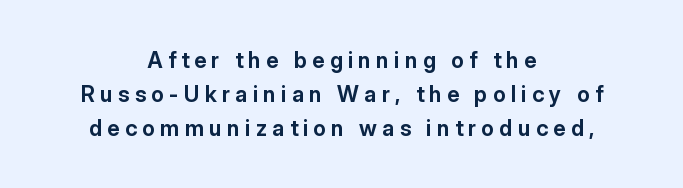
Q: Is the text bold? A: Yes.
Q: Is the text italic (slanted)? A: No, it is upright.
Q: Is the text underlined? A: No.
Q: How is the paragraph aligned? A: Centered.
Q: Is the spacing between letters normal or unusually wide? A: Unusually wide.
Q: Is the spacing between lines tight, normal or loose? A: Normal.
